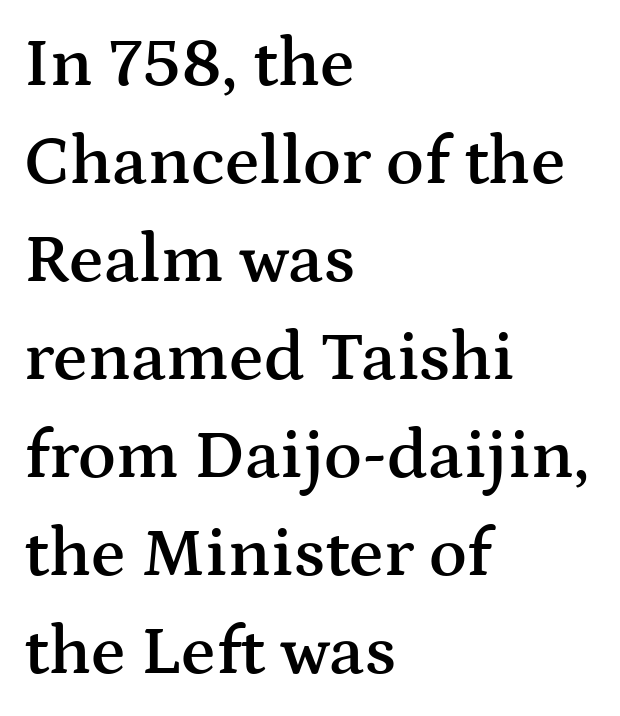
{"serif": "yes", "italic": "no", "bold": "semi", "weight": "semibold", "width": "wide", "stroke_contrast": "medium", "x_height": "medium", "monospaced": "no", "underline": "no", "align": "left", "line_spacing": "normal", "line_spacing_ratio": 1.4, "letter_spacing": "normal", "letter_spacing_em": 0.0, "glyph_px": 70}
